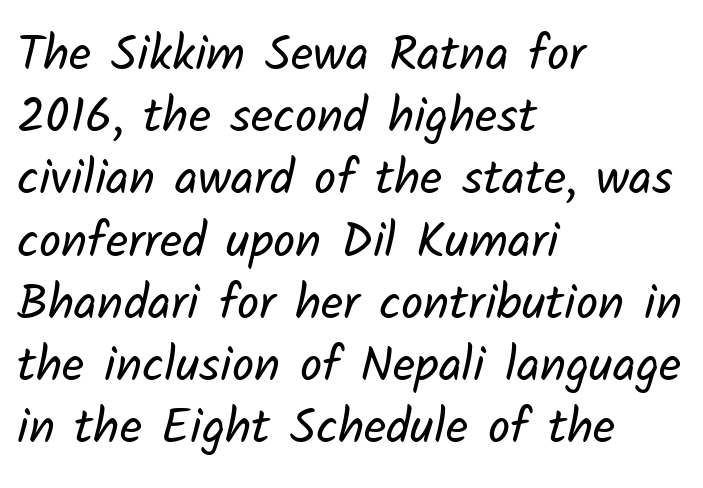
Characters follow at the spacing the type designer built in. Weight: in the light-to-regular range. This rendering uses left alignment, leaving the right contour irregular. Summary of vertical rhythm: regular, with standard interline spacing.
